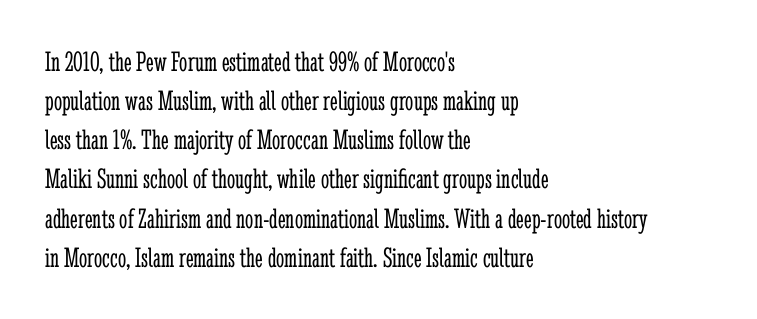
The image shows 29 px light, condensed serif type, upright; set left-aligned, normal line spacing (1.35x), normal letter spacing, not underlined; low stroke contrast and a medium x-height.
